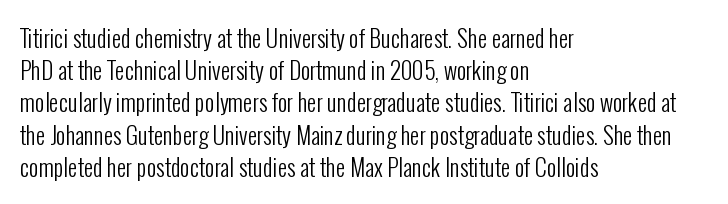
{"italic": "no", "bold": "no", "underline": "no", "align": "left", "line_spacing": "normal", "line_spacing_ratio": 1.4, "letter_spacing": "normal", "letter_spacing_em": 0.0, "glyph_px": 23}
